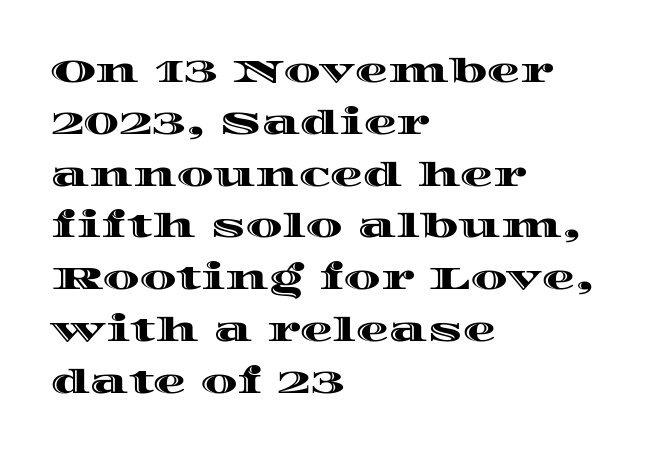
Bare-footed words on every line. The letters advance in unequal steps, a hallmark of proportional type. Rendered with straight, roman letterforms. The designer left line spacing at the default. Tracking here is standard; glyphs follow each other at the usual distance. Which margin do the lines hug? The left one — the right edge is uneven.
